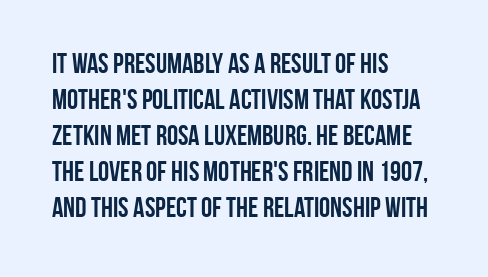
Q: Is the text bold? A: Yes.
Q: Is the text italic (slanted)? A: No, it is upright.
Q: Is the typeface a serif or a sans-serif typeface? A: Sans-serif.
Q: Is the text underlined? A: No.
Q: How is the paragraph aligned? A: Left-aligned.
Q: Is the spacing between letters normal or unusually wide? A: Normal.
Q: Is the spacing between lines tight, normal or loose? A: Normal.
Q: Width (condensed, normal, or wide)? A: Condensed.
Q: Stroke contrast? A: Low.
Q: x-height? A: Large.
Q: Monospaced? A: No.
